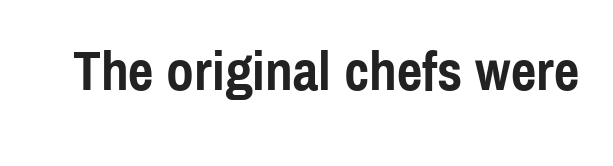
The image shows 56 px semibold, condensed sans-serif type, upright; set normal letter spacing, not underlined; a medium x-height.
